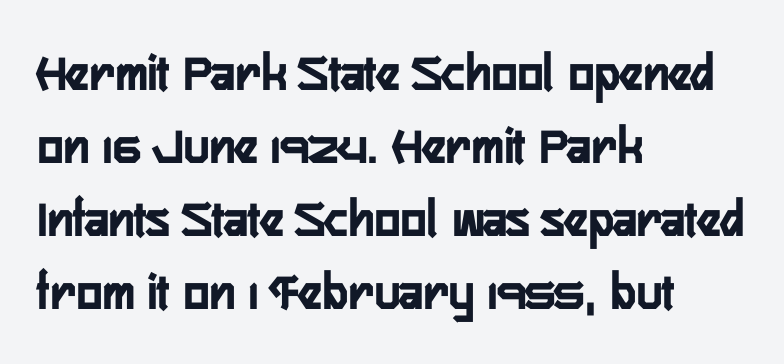
Q: Is the text bold? A: Yes.
Q: Is the text italic (slanted)? A: No, it is upright.
Q: Is the typeface a serif or a sans-serif typeface? A: Sans-serif.
Q: Is the text underlined? A: No.
Q: How is the paragraph aligned? A: Left-aligned.
Q: Is the spacing between letters normal or unusually wide? A: Normal.
Q: Is the spacing between lines tight, normal or loose? A: Normal.
Q: Width (condensed, normal, or wide)? A: Condensed.
Q: Stroke contrast? A: Low.
Q: x-height? A: Medium.
Q: Monospaced? A: No.
